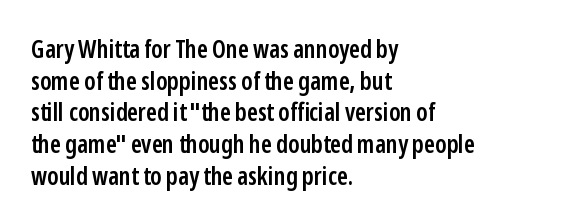
Q: Is the text bold? A: Semi-bold.
Q: Is the text italic (slanted)? A: No, it is upright.
Q: Is the text underlined? A: No.
Q: How is the paragraph aligned? A: Left-aligned.
Q: Is the spacing between letters normal or unusually wide? A: Normal.
Q: Is the spacing between lines tight, normal or loose? A: Normal.
